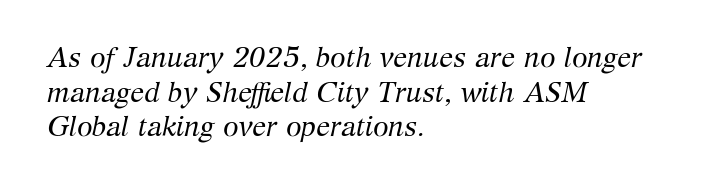
A bare baseline throughout the passage. Horizontal alignment here is leftward, the default for most running prose. No chunkiness to these letters — they're not bold. The rendering shows small feet on the letterforms — a serif design.
